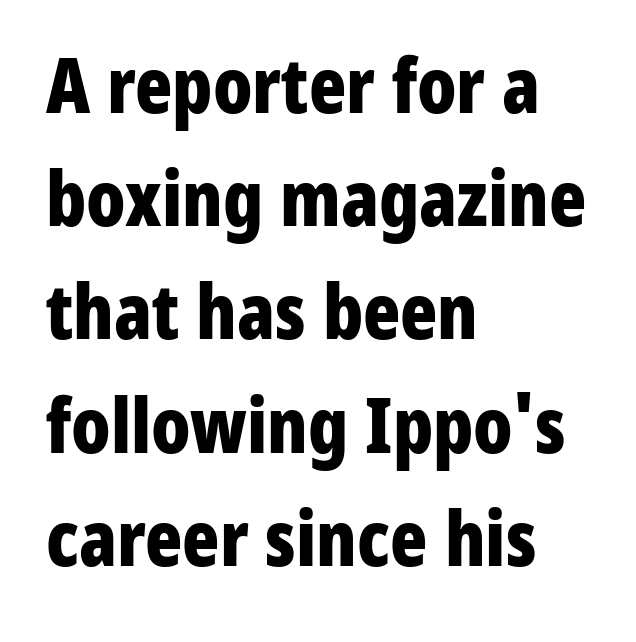
{"serif": "no", "italic": "no", "bold": "yes", "weight": "bold", "width": "condensed", "stroke_contrast": "low", "x_height": "medium", "monospaced": "no", "underline": "no", "align": "left", "line_spacing": "normal", "line_spacing_ratio": 1.47, "letter_spacing": "normal", "letter_spacing_em": 0.0, "glyph_px": 77}
